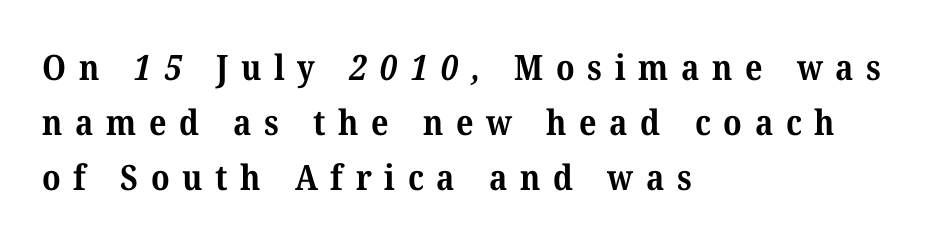
{"serif": "yes", "bold": "yes", "weight": "bold", "width": "normal", "stroke_contrast": "medium", "x_height": "medium", "monospaced": "no", "underline": "no", "align": "left", "line_spacing": "normal", "line_spacing_ratio": 1.57, "letter_spacing": "wide", "letter_spacing_em": 0.36, "glyph_px": 35}
